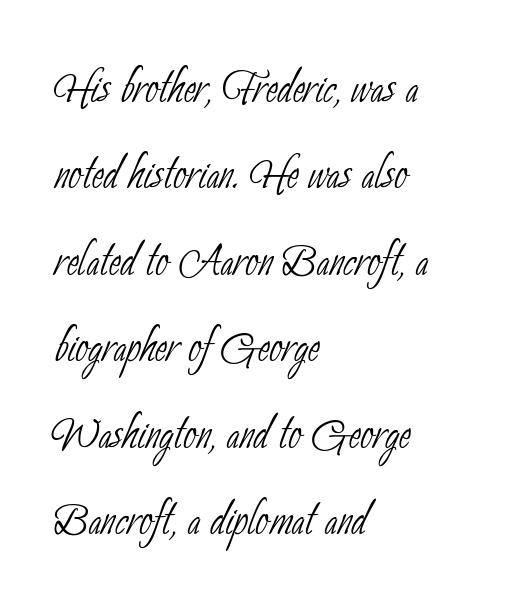
{"serif": "no", "bold": "no", "weight": "thin", "width": "condensed", "stroke_contrast": "low", "x_height": "small", "monospaced": "no", "underline": "no", "align": "left", "line_spacing": "normal", "line_spacing_ratio": 1.49, "letter_spacing": "normal", "letter_spacing_em": 0.0, "glyph_px": 58}
